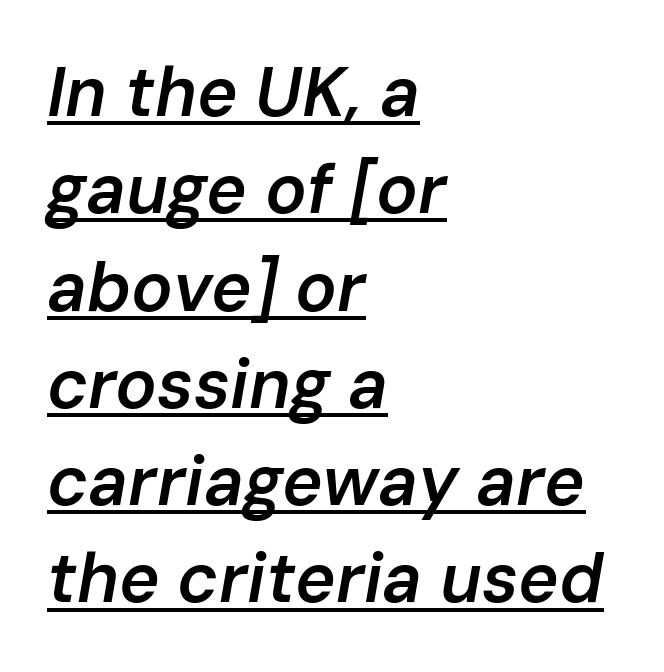
{"italic": "yes", "lean": "right", "slant_degrees": 10, "bold": "semi", "weight": "semibold", "width": "normal", "stroke_contrast": "low", "x_height": "medium", "monospaced": "no", "underline": "yes", "align": "left", "line_spacing": "normal", "line_spacing_ratio": 1.41, "letter_spacing": "normal", "letter_spacing_em": 0.0, "glyph_px": 69}
